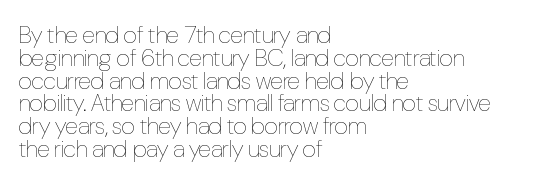
{"italic": "no", "bold": "no", "underline": "no", "align": "left", "line_spacing": "tight", "line_spacing_ratio": 0.95, "letter_spacing": "normal", "letter_spacing_em": 0.0, "glyph_px": 24}
